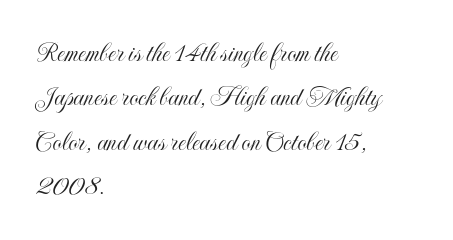
This rendering leaves character spacing at its baseline value. The face used here is proportionally spaced, like ordinary book or web type. Notice how the passage keeps a crisp vertical edge on the left only.
